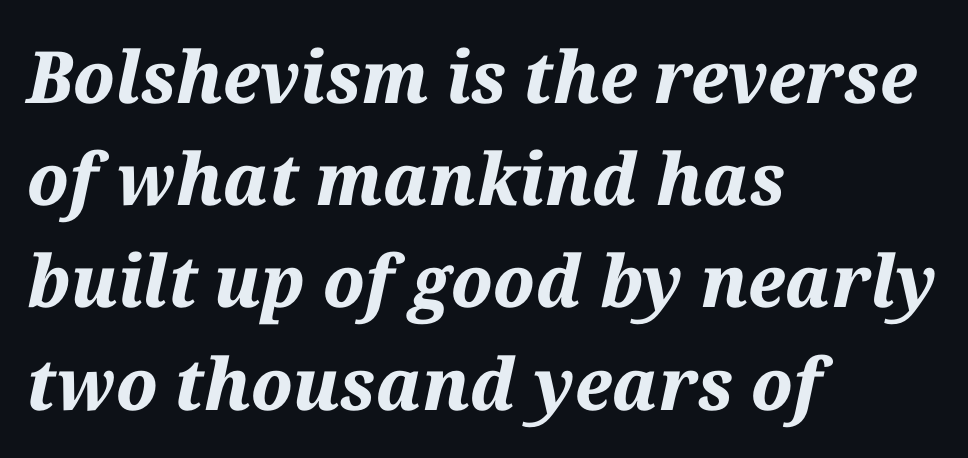
The image shows 72 px bold type, italic (leaning right); set left-aligned, normal line spacing (1.42x), normal letter spacing, not underlined; medium stroke contrast and a medium x-height.
